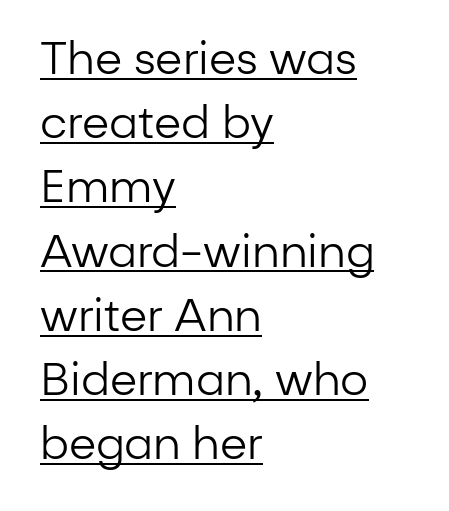
The image shows 44 px regular-weight sans-serif type, upright; set left-aligned, normal line spacing (1.46x), normal letter spacing, underlined; low stroke contrast and a medium x-height.
